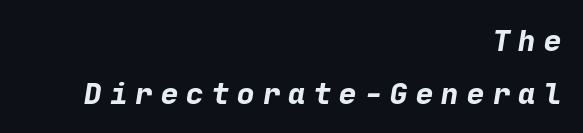
{"serif": "no", "bold": "yes", "weight": "bold", "width": "normal", "stroke_contrast": "low", "x_height": "medium", "underline": "no", "align": "right", "line_spacing_ratio": 1.82, "letter_spacing": "wide", "letter_spacing_em": 0.28, "glyph_px": 29}
